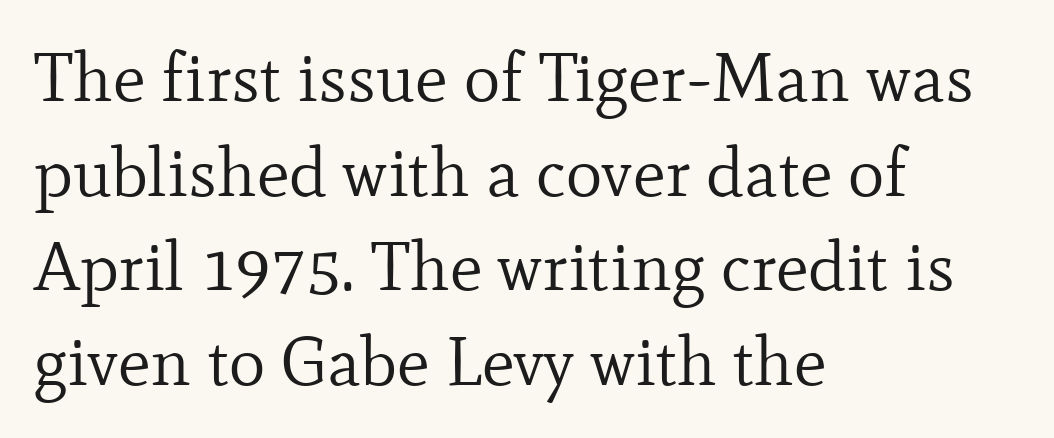
{"serif": "yes", "italic": "no", "bold": "no", "weight": "regular", "width": "normal", "stroke_contrast": "low", "x_height": "small", "monospaced": "no", "underline": "no", "align": "left", "line_spacing": "normal", "line_spacing_ratio": 1.37, "letter_spacing": "normal", "letter_spacing_em": 0.0, "glyph_px": 69}
